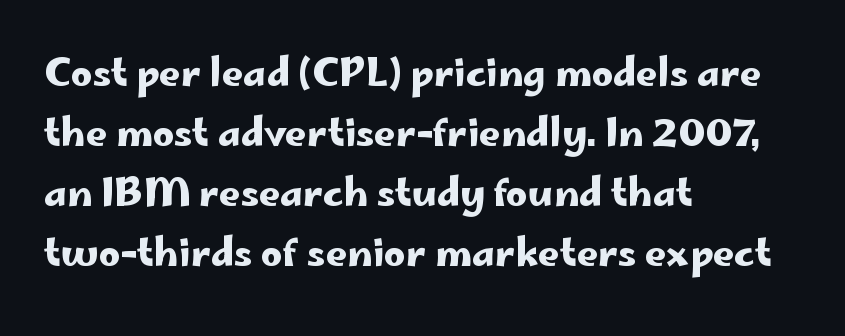
{"serif": "no", "italic": "no", "width": "wide", "stroke_contrast": "low", "x_height": "small", "monospaced": "no", "underline": "no", "align": "left", "line_spacing": "normal", "line_spacing_ratio": 1.58, "letter_spacing": "normal", "letter_spacing_em": 0.0, "glyph_px": 38}
